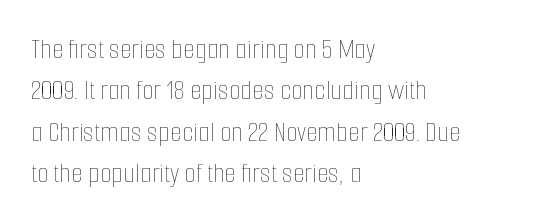
The image shows 30 px thin, condensed type, upright; set left-aligned, normal line spacing (1.38x), normal letter spacing, not underlined; low stroke contrast and a medium x-height.
